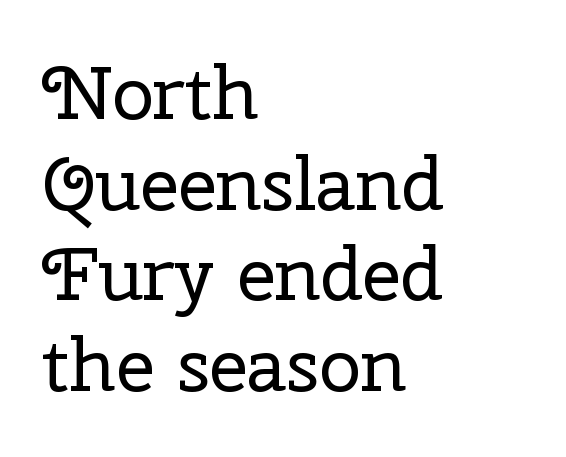
The image shows 75 px regular-weight serif type, upright; set left-aligned, line spacing 1.21x, normal letter spacing, not underlined; low stroke contrast and a medium x-height.
